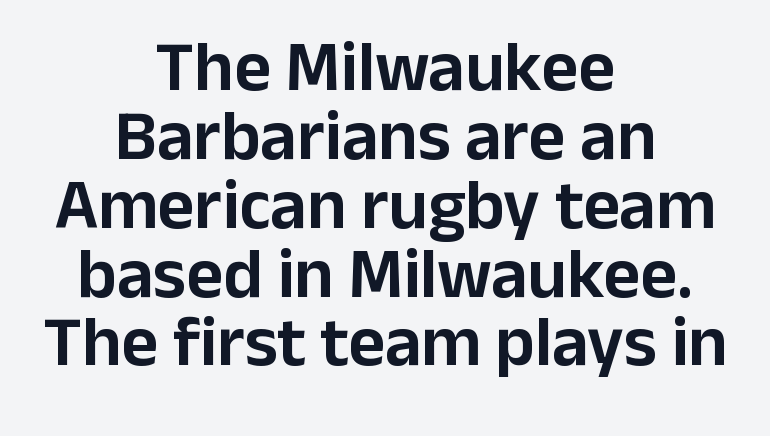
{"serif": "no", "italic": "no", "width": "normal", "stroke_contrast": "low", "x_height": "medium", "monospaced": "no", "underline": "no", "align": "center", "line_spacing": "tight", "line_spacing_ratio": 0.97, "letter_spacing": "normal", "letter_spacing_em": 0.0, "glyph_px": 71}
